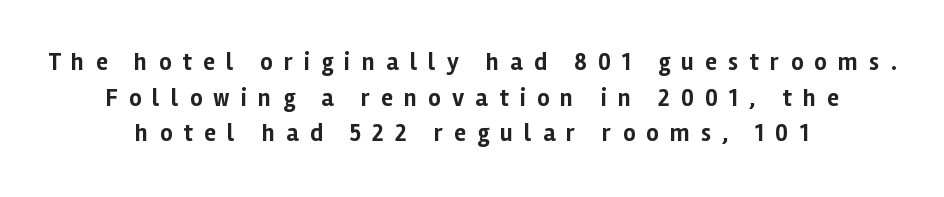
The image shows 24 px bold type, upright; set centered, normal line spacing (1.48x), unusually wide letter spacing (+0.47 em), not underlined.
